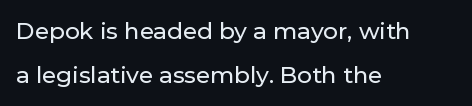
{"italic": "no", "underline": "no", "align": "left", "line_spacing": "loose", "line_spacing_ratio": 1.93, "letter_spacing": "normal", "letter_spacing_em": 0.0, "glyph_px": 23}
